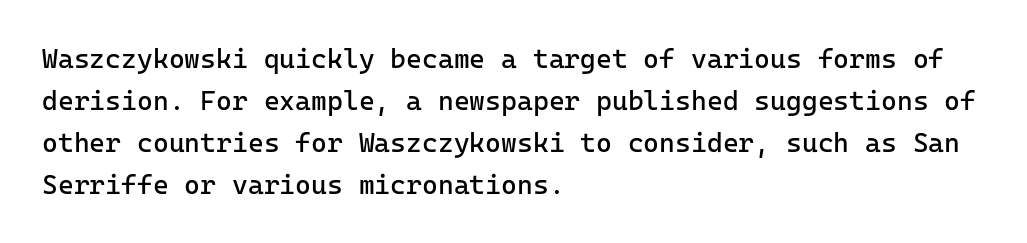
Anything drawn beneath the words? Only blank space. Each word holds together tightly as a unit, with standard inter-letter gaps. Each stroke keeps to a modest, everyday thickness or less. Normally led — the rows are evenly, conventionally spaced. In CSS terms this would be text-align: left. Does the lettering tilt? It doesn't — this is upright.
